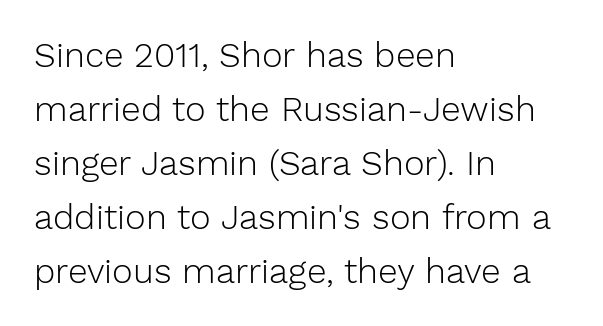
{"serif": "no", "italic": "no", "bold": "no", "weight": "light", "width": "normal", "stroke_contrast": "low", "x_height": "medium", "monospaced": "no", "underline": "no", "align": "left", "line_spacing": "normal", "line_spacing_ratio": 1.54, "letter_spacing": "normal", "letter_spacing_em": 0.0, "glyph_px": 35}
